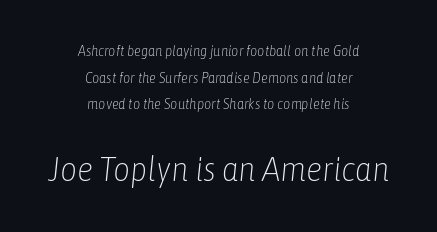
The image shows 33 px light, condensed type, italic (leaning right); set centered, loose line spacing (1.91x), normal letter spacing, not underlined; the second (bottom) block is 2.36x larger; low stroke contrast and a medium x-height.
